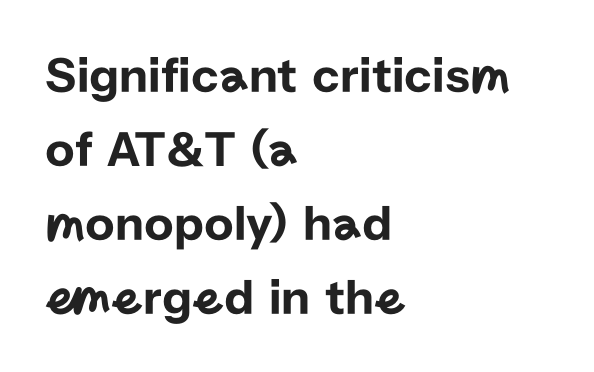
Q: Is the text italic (slanted)? A: No, it is upright.
Q: Is the typeface a serif or a sans-serif typeface? A: Sans-serif.
Q: Is the text underlined? A: No.
Q: How is the paragraph aligned? A: Left-aligned.
Q: Is the spacing between letters normal or unusually wide? A: Normal.
Q: Is the spacing between lines tight, normal or loose? A: Normal.
Q: Width (condensed, normal, or wide)? A: Normal.
Q: Stroke contrast? A: Low.
Q: x-height? A: Medium.
Q: Monospaced? A: No.
